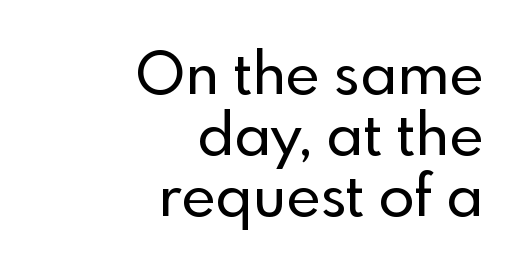
The image shows 59 px sans-serif type, upright; set right-aligned, tight line spacing (1.03x), normal letter spacing, not underlined; a small x-height.
